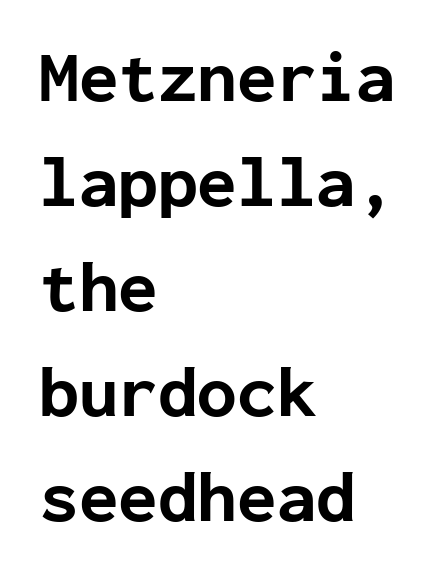
The image shows 72 px bold sans-serif type, upright, monospaced; set left-aligned, normal line spacing (1.46x), normal letter spacing, not underlined; low stroke contrast and a medium x-height.
